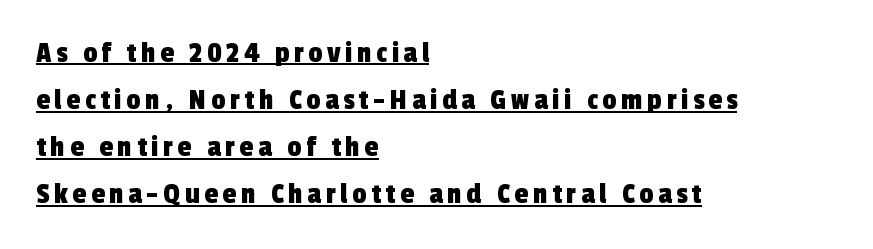
Line beginnings align vertically; line endings do not. The typesetter has applied underlining to the passage shown. Classification — sans serif. Here the designer chose a conventional face with non-uniform glyph widths. Normally led — the rows are evenly, conventionally spaced.
